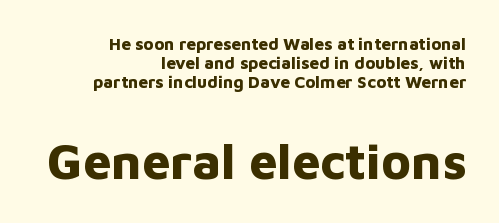
{"serif": "no", "italic": "no", "bold": "yes", "weight": "bold", "width": "normal", "stroke_contrast": "low", "x_height": "medium", "monospaced": "no", "underline": "no", "align": "right", "line_spacing": "tight", "line_spacing_ratio": 1.11, "letter_spacing": "normal", "letter_spacing_em": 0.0, "larger_block": "second", "size_ratio": 2.94, "glyph_px": 50}
